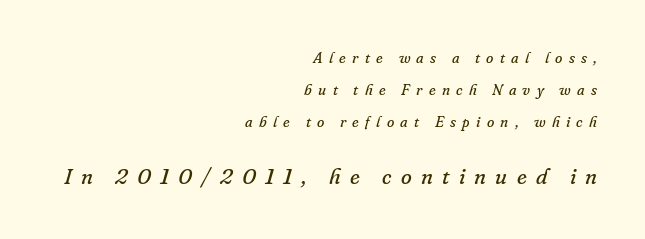
The image shows 22 px text type, italic (leaning right); set right-aligned, loose line spacing (2.15x), unusually wide letter spacing (+0.42 em), not underlined; the second (bottom) block is 1.47x larger.
